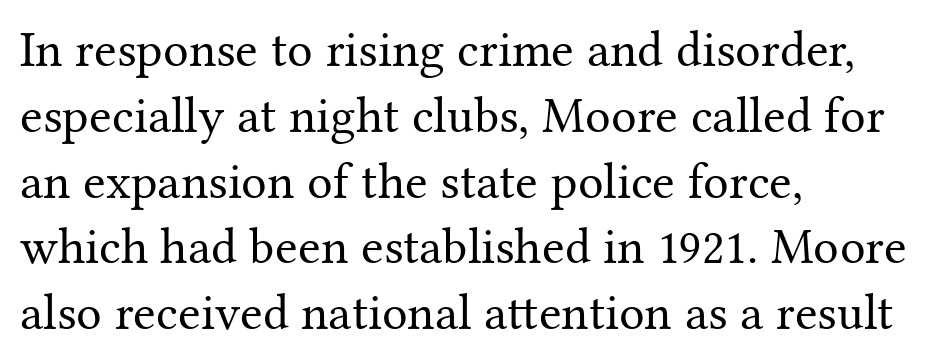
Yep, those are serifs on the letters. This sample uses plain, unmodified letter spacing. The rag falls on the right side of this text block. Unbolded letterforms with no extra heft. Leading: standard. You could not count columns in this text — the font is proportionally spaced.
